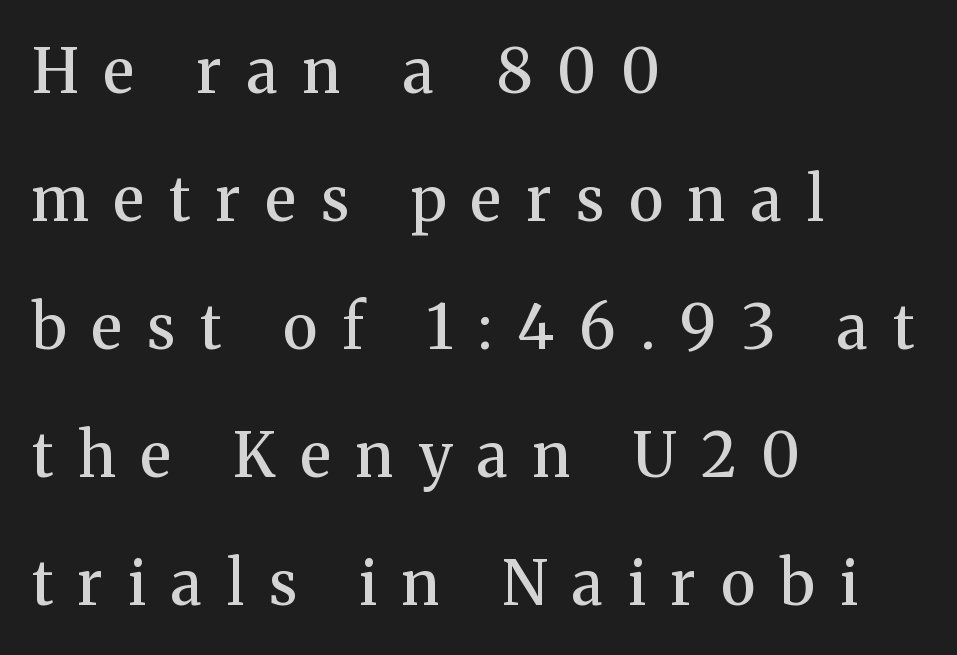
Q: Is the text bold? A: Semi-bold.
Q: Is the text italic (slanted)? A: No, it is upright.
Q: Is the typeface a serif or a sans-serif typeface? A: Serif.
Q: Is the text underlined? A: No.
Q: How is the paragraph aligned? A: Left-aligned.
Q: Is the spacing between letters normal or unusually wide? A: Unusually wide.
Q: Is the spacing between lines tight, normal or loose? A: Loose.
Q: Width (condensed, normal, or wide)? A: Normal.
Q: Stroke contrast? A: Medium.
Q: x-height? A: Medium.
Q: Monospaced? A: No.
